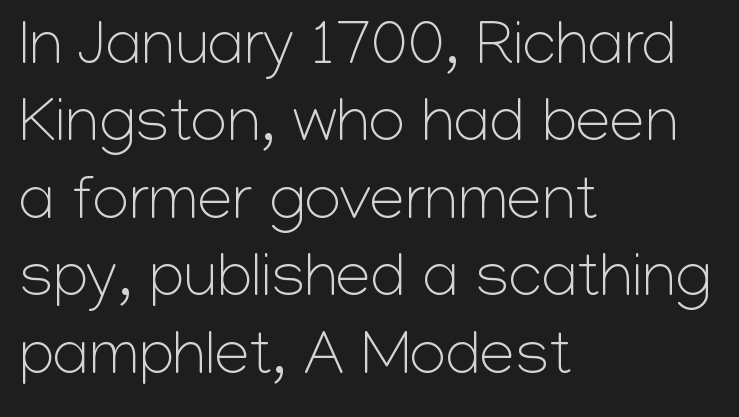
The image shows 63 px light sans-serif type, upright; set left-aligned, line spacing 1.23x, normal letter spacing, not underlined; low stroke contrast and a medium x-height.
